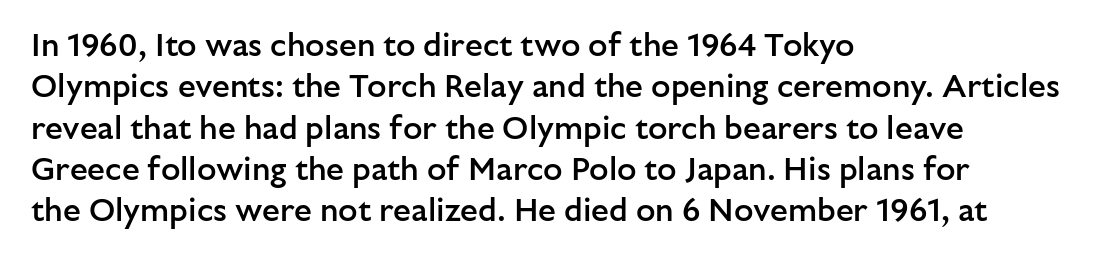
The image shows 32 px semibold sans-serif type, upright; set left-aligned, normal line spacing (1.29x), normal letter spacing, not underlined; low stroke contrast and a medium x-height.
